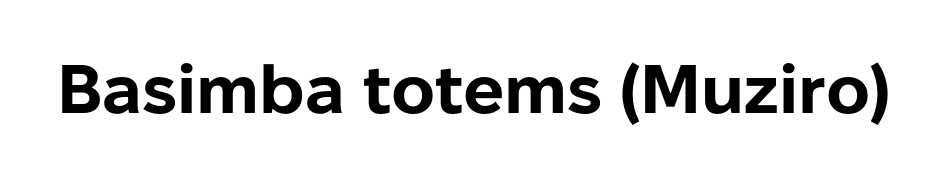
Q: Is the text bold? A: Yes.
Q: Is the text italic (slanted)? A: No, it is upright.
Q: Is the typeface a serif or a sans-serif typeface? A: Sans-serif.
Q: Is the text underlined? A: No.
Q: Is the spacing between letters normal or unusually wide? A: Normal.
Q: Width (condensed, normal, or wide)? A: Normal.
Q: Stroke contrast? A: Low.
Q: x-height? A: Medium.
Q: Monospaced? A: No.
